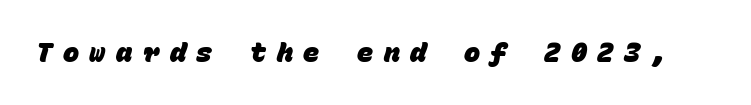
Q: Is the text bold? A: Yes.
Q: Is the text underlined? A: No.
Q: Is the spacing between letters normal or unusually wide? A: Unusually wide.
